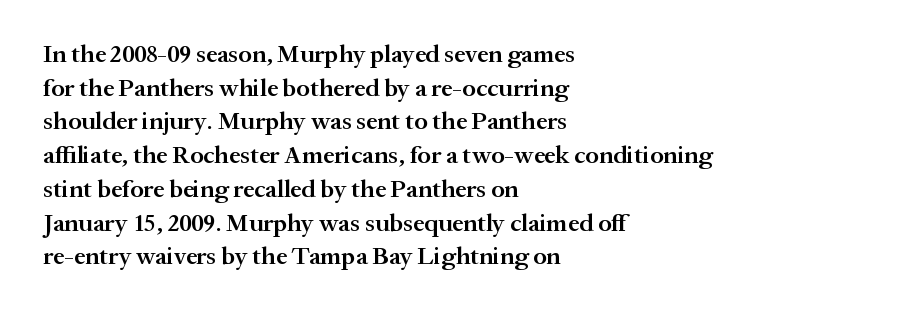
The image shows 25 px text type, upright; set left-aligned, normal line spacing (1.35x), normal letter spacing, not underlined.
